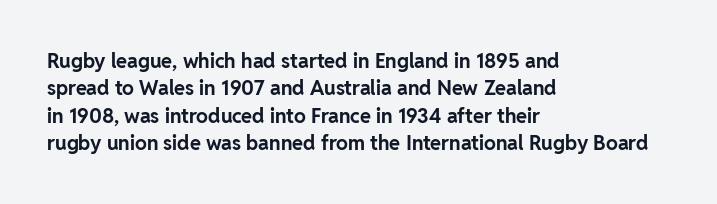
The image shows 20 px bold type, upright; set left-aligned, normal line spacing (1.37x), normal letter spacing, not underlined.
